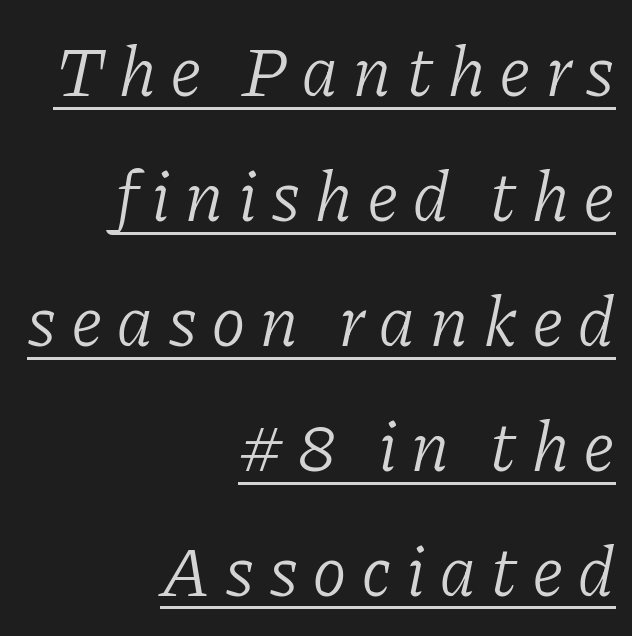
Q: Is the text bold? A: No.
Q: Is the text italic (slanted)? A: Yes, it leans right by about 11 degrees.
Q: Is the typeface a serif or a sans-serif typeface? A: Serif.
Q: Is the text underlined? A: Yes.
Q: How is the paragraph aligned? A: Right-aligned.
Q: Width (condensed, normal, or wide)? A: Normal.
Q: Stroke contrast? A: Low.
Q: x-height? A: Medium.
Q: Monospaced? A: No.
